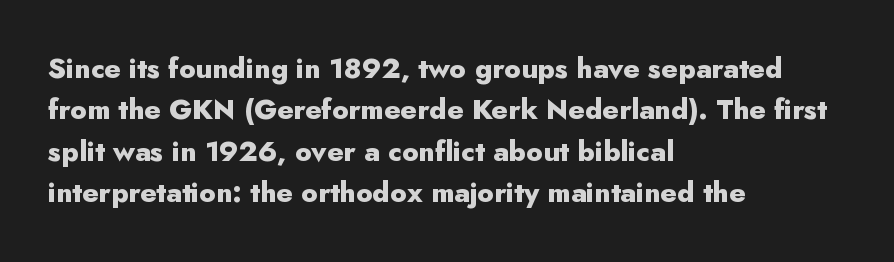
{"serif": "no", "italic": "no", "bold": "yes", "weight": "heavy", "width": "normal", "stroke_contrast": "low", "x_height": "small", "monospaced": "no", "underline": "no", "align": "left", "line_spacing": "normal", "line_spacing_ratio": 1.48, "letter_spacing": "normal", "letter_spacing_em": 0.0, "glyph_px": 28}
